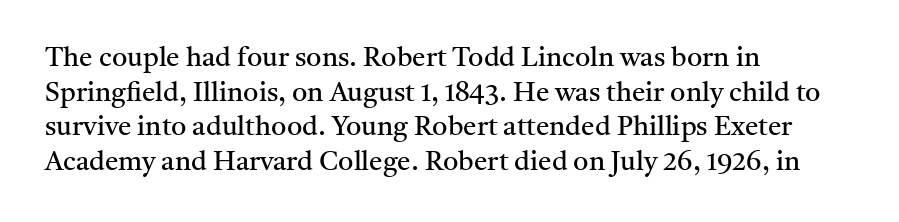
Q: Is the text bold? A: No.
Q: Is the text italic (slanted)? A: No, it is upright.
Q: Is the text underlined? A: No.
Q: How is the paragraph aligned? A: Left-aligned.
Q: Is the spacing between letters normal or unusually wide? A: Normal.
Q: Is the spacing between lines tight, normal or loose? A: Normal.
